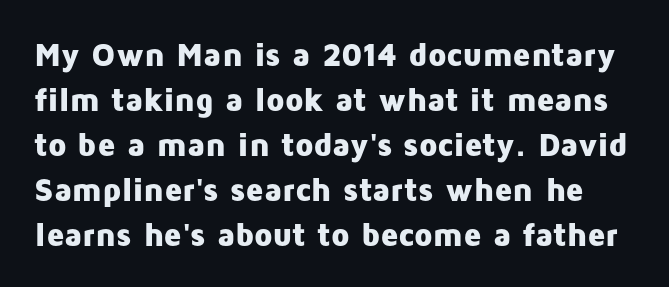
Typographically, this falls in the sans-serif category. Bare-footed words on every line. Emphasis by weight is at full strength: bold. These lines are rendered in a variable-pitch font. Tall strokes in this sample are plumb rather than angled. Vertical spacing — default.
